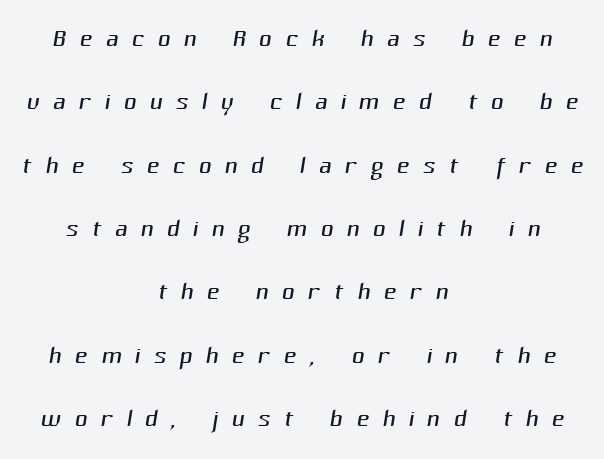
The gap between lines stays unmarked. The rendering positions every line midway between the sides. Letter spacing: wide. A light-to-regular cut is what we see here.
